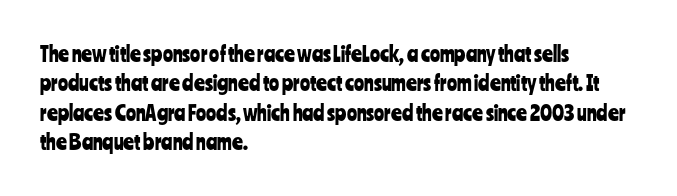
{"italic": "no", "underline": "no", "align": "left", "line_spacing": "normal", "line_spacing_ratio": 1.4, "letter_spacing": "normal", "letter_spacing_em": 0.0, "glyph_px": 21}
